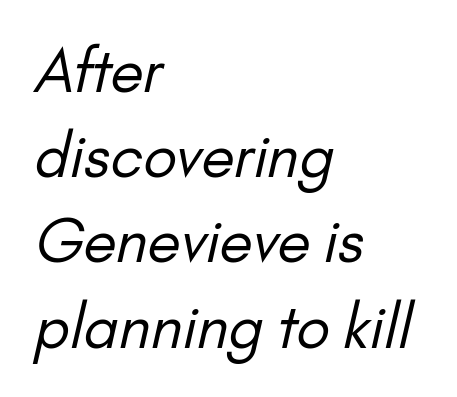
The image shows 60 px regular-weight sans-serif type; set left-aligned, normal line spacing (1.42x), normal letter spacing, not underlined; low stroke contrast and a small x-height.
